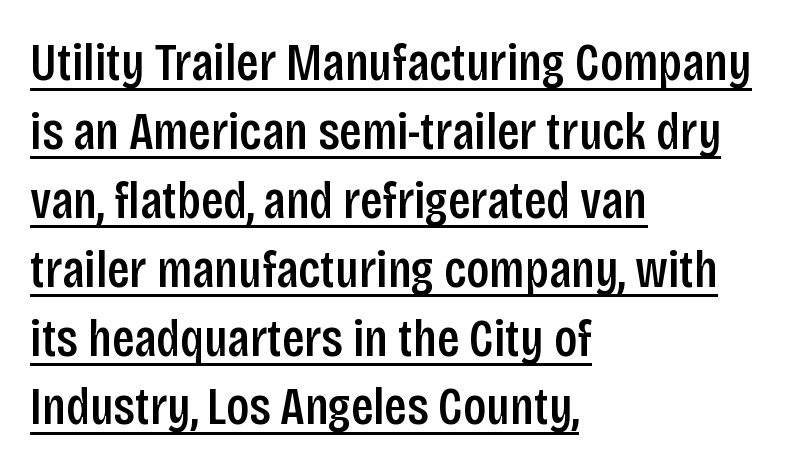
Look at the tracking — it's just the regular setting, nothing added. Vertical strokes here are truly vertical. Decoration check: the copy is underlined. A normal amount of white space separates one row of letters from the next. How heavy is the stroke? Medium-heavy — a semibold, shy of bold.
